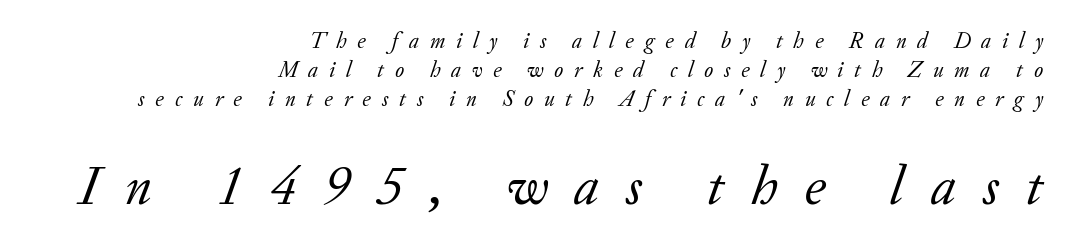
{"serif": "yes", "italic": "yes", "lean": "right", "slant_degrees": 20, "bold": "no", "weight": "regular", "width": "normal", "stroke_contrast": "low", "x_height": "small", "monospaced": "no", "underline": "no", "align": "right", "line_spacing": "normal", "line_spacing_ratio": 1.32, "letter_spacing": "wide", "letter_spacing_em": 0.49, "larger_block": "second", "size_ratio": 2.5, "glyph_px": 55}
